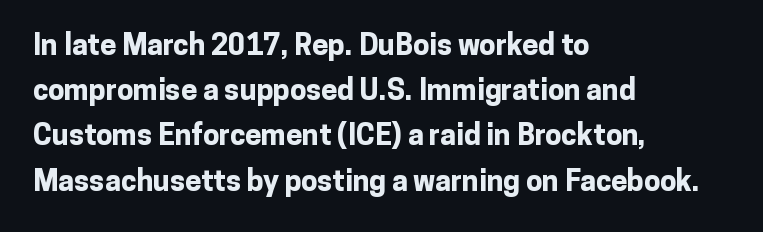
Q: Is the text bold? A: Yes.
Q: Is the text italic (slanted)? A: No, it is upright.
Q: Is the typeface a serif or a sans-serif typeface? A: Sans-serif.
Q: Is the text underlined? A: No.
Q: How is the paragraph aligned? A: Left-aligned.
Q: Is the spacing between letters normal or unusually wide? A: Normal.
Q: Is the spacing between lines tight, normal or loose? A: Normal.
Q: Width (condensed, normal, or wide)? A: Normal.
Q: Stroke contrast? A: Low.
Q: x-height? A: Medium.
Q: Monospaced? A: No.
